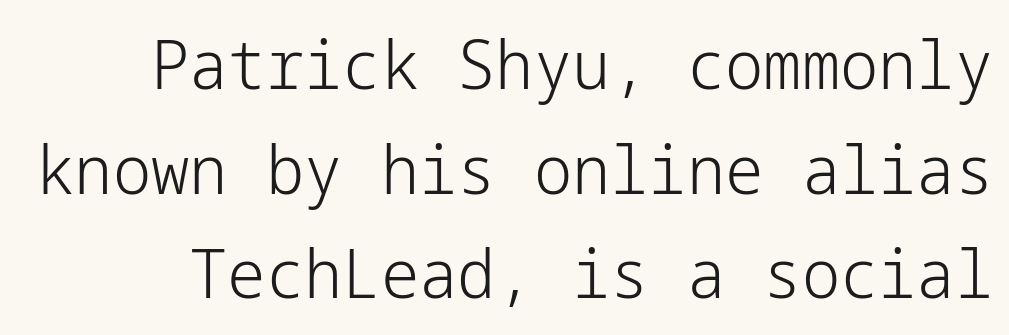
{"serif": "no", "italic": "no", "bold": "no", "weight": "light", "width": "normal", "stroke_contrast": "low", "x_height": "medium", "underline": "no", "line_spacing": "normal", "line_spacing_ratio": 1.54, "letter_spacing": "normal", "letter_spacing_em": 0.0, "glyph_px": 68}
